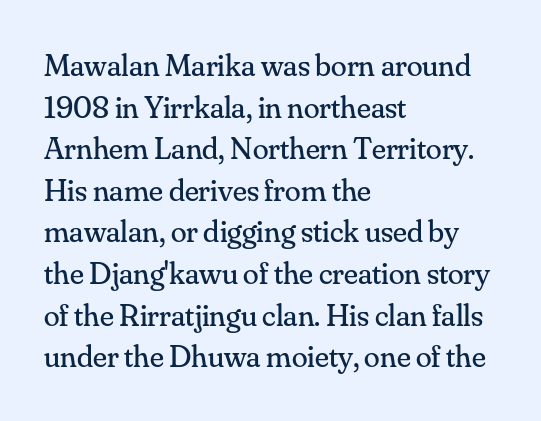
Q: Is the text bold? A: No.
Q: Is the text italic (slanted)? A: No, it is upright.
Q: Is the typeface a serif or a sans-serif typeface? A: Serif.
Q: Is the text underlined? A: No.
Q: How is the paragraph aligned? A: Left-aligned.
Q: Is the spacing between letters normal or unusually wide? A: Normal.
Q: Is the spacing between lines tight, normal or loose? A: Normal.
Q: Width (condensed, normal, or wide)? A: Normal.
Q: Stroke contrast? A: Medium.
Q: x-height? A: Small.
Q: Monospaced? A: No.
